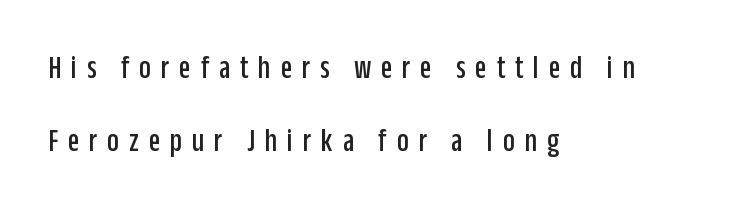
The image shows 33 px condensed sans-serif type, upright; set left-aligned, loose line spacing (2.21x), unusually wide letter spacing (+0.3 em), not underlined; low stroke contrast and a large x-height.
